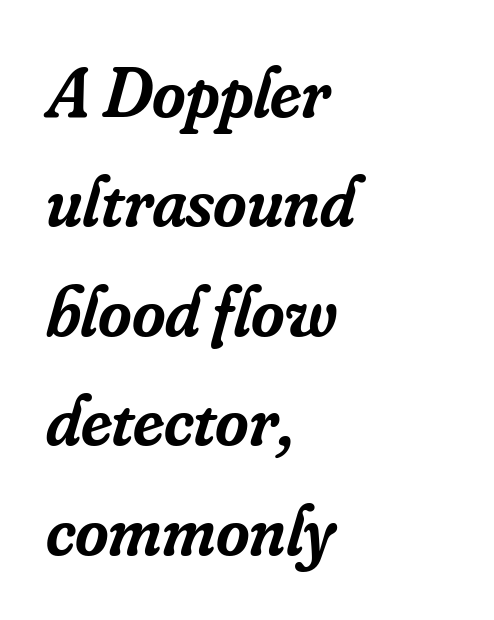
The image shows 72 px semibold serif type, italic (leaning right); set left-aligned, normal line spacing (1.52x), normal letter spacing, not underlined; low stroke contrast and a small x-height.
